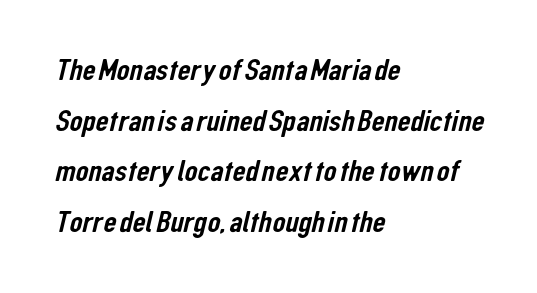
Q: Is the typeface a serif or a sans-serif typeface? A: Sans-serif.
Q: Is the text underlined? A: No.
Q: How is the paragraph aligned? A: Left-aligned.
Q: Is the spacing between letters normal or unusually wide? A: Normal.
Q: Is the spacing between lines tight, normal or loose? A: Normal.
Q: Width (condensed, normal, or wide)? A: Condensed.
Q: Stroke contrast? A: Low.
Q: x-height? A: Medium.
Q: Monospaced? A: No.
